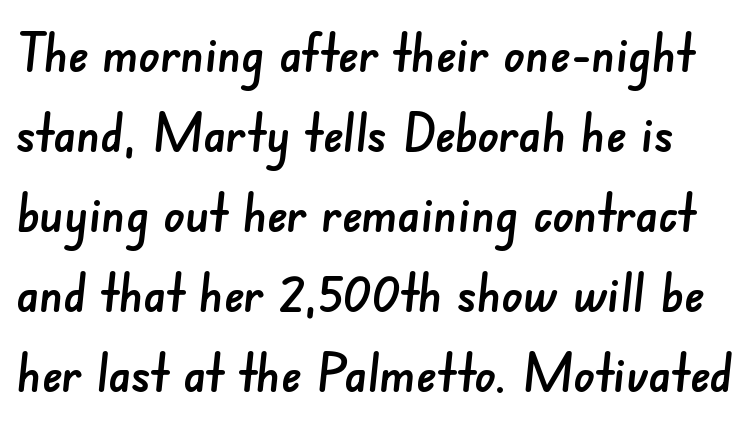
The image shows 53 px sans-serif type; set normal line spacing (1.51x), normal letter spacing, not underlined; low stroke contrast and a small x-height.
